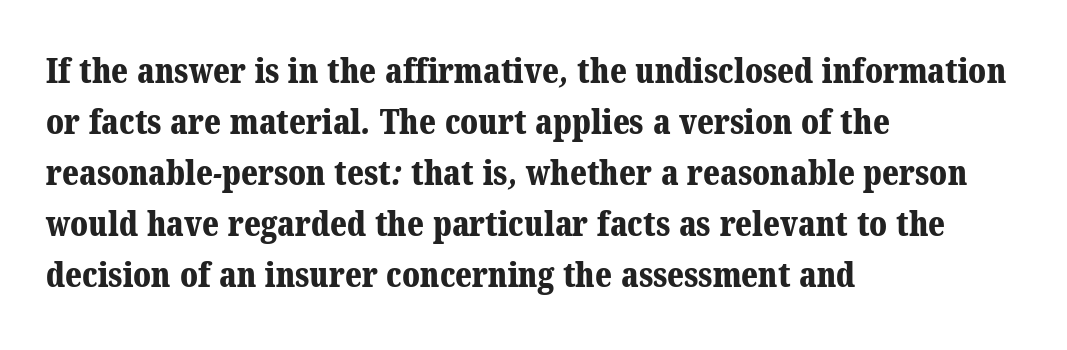
The horizontal fit of the characters is conventional and even. Where is the straight margin? On the left. Its strokes are broad and dark, the hallmark of bold type. Quick note: interline space is typical. The space directly below the letters is spotless. Classification — serif.
